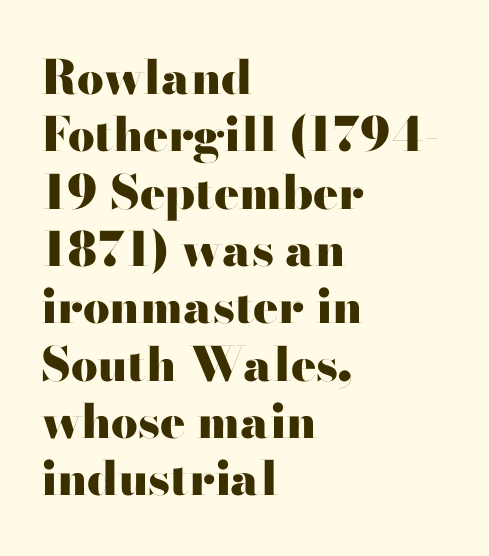
Q: Is the text bold? A: Yes.
Q: Is the text italic (slanted)? A: No, it is upright.
Q: Is the typeface a serif or a sans-serif typeface? A: Sans-serif.
Q: Is the text underlined? A: No.
Q: How is the paragraph aligned? A: Left-aligned.
Q: Is the spacing between letters normal or unusually wide? A: Normal.
Q: Width (condensed, normal, or wide)? A: Wide.
Q: Stroke contrast? A: High.
Q: x-height? A: Small.
Q: Monospaced? A: No.
